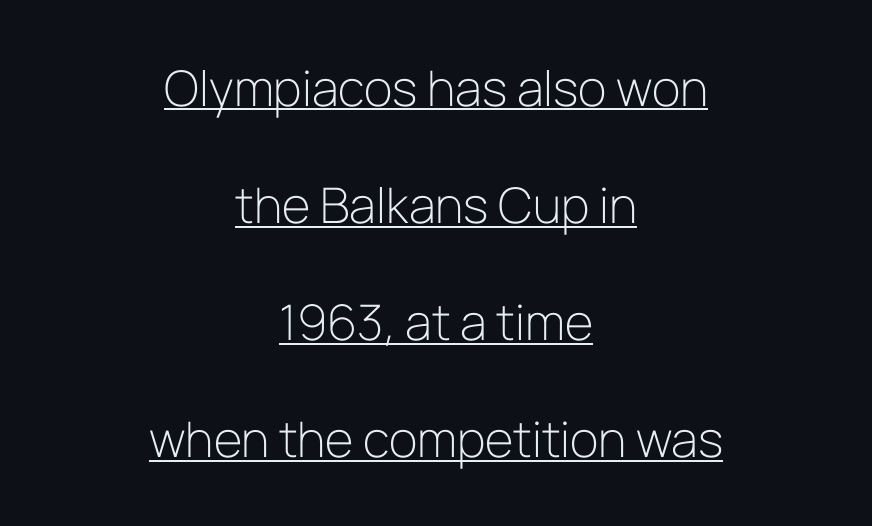
The image shows 49 px light sans-serif type, upright; set centered, loose line spacing (2.39x), normal letter spacing, underlined; low stroke contrast and a medium x-height.
